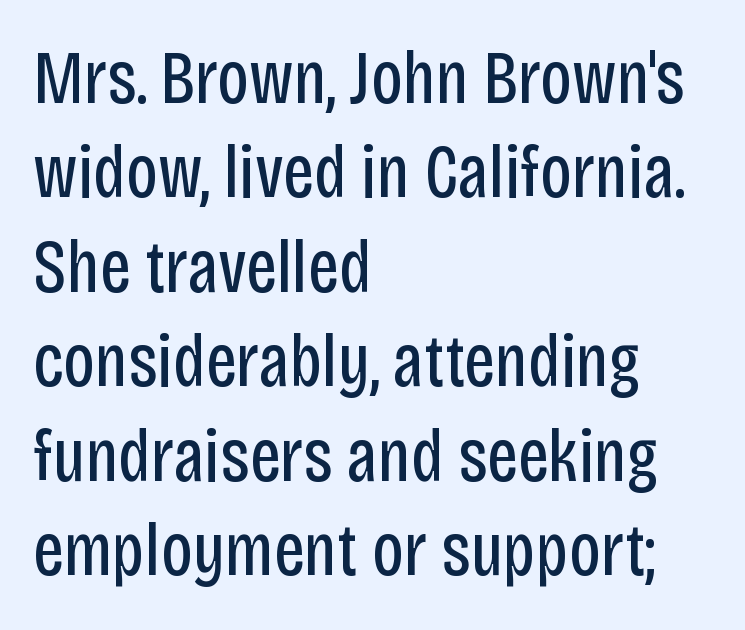
{"serif": "no", "italic": "no", "bold": "no", "weight": "regular", "width": "condensed", "stroke_contrast": "low", "x_height": "large", "monospaced": "no", "underline": "no", "align": "left", "line_spacing": "normal", "line_spacing_ratio": 1.26, "letter_spacing": "normal", "letter_spacing_em": 0.0, "glyph_px": 75}
